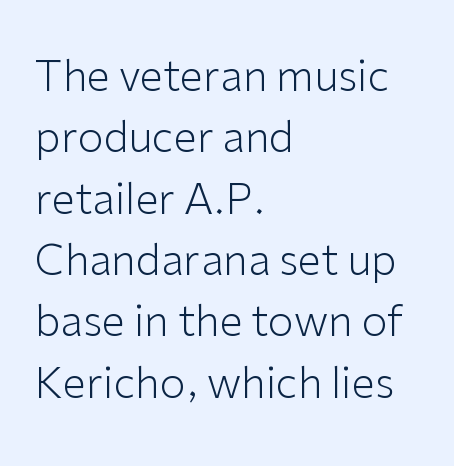
No italicization has been applied; the sample stays upright. Are there feet on the stems? There aren't — it's a sans. The rows are spaced the way most documents space them. This sample is left-justified, so line endings fall wherever the words run out. Descender tails drop into unmarked territory.
